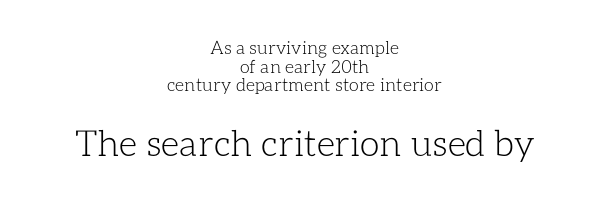
The face used here is proportionally spaced, like ordinary book or web type. Reading top to bottom, the characters get bigger at the block break. Baseline-to-baseline distance is barely more than the letter height. A typesetter would call this zero additional tracking. Just letters on the line, the space beneath them empty.
